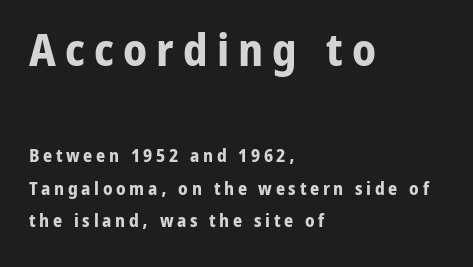
The image shows 45 px bold sans-serif type, upright; set left-aligned, line spacing 1.82x, unusually wide letter spacing (+0.2 em), not underlined; the first (top) block is 2.5x larger; low stroke contrast and a medium x-height.
